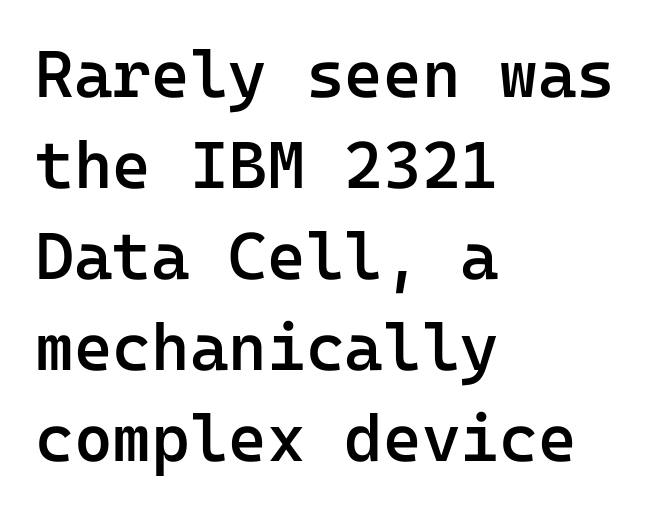
{"serif": "no", "italic": "no", "bold": "semi", "weight": "semibold", "width": "normal", "stroke_contrast": "low", "x_height": "medium", "monospaced": "yes", "underline": "no", "align": "left", "line_spacing": "normal", "line_spacing_ratio": 1.38, "letter_spacing": "normal", "letter_spacing_em": 0.0, "glyph_px": 66}
